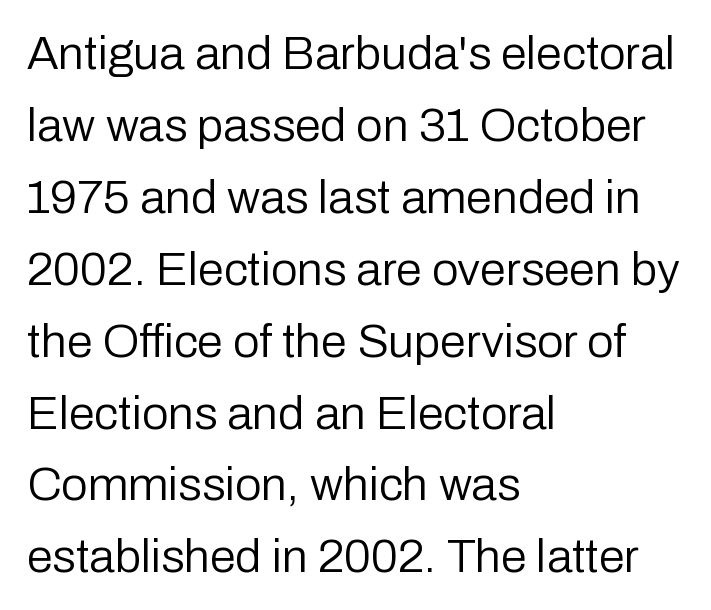
Q: Is the text bold? A: No.
Q: Is the text italic (slanted)? A: No, it is upright.
Q: Is the typeface a serif or a sans-serif typeface? A: Sans-serif.
Q: Is the text underlined? A: No.
Q: How is the paragraph aligned? A: Left-aligned.
Q: Is the spacing between letters normal or unusually wide? A: Normal.
Q: Is the spacing between lines tight, normal or loose? A: Normal.
Q: Width (condensed, normal, or wide)? A: Normal.
Q: Stroke contrast? A: Low.
Q: x-height? A: Medium.
Q: Monospaced? A: No.
